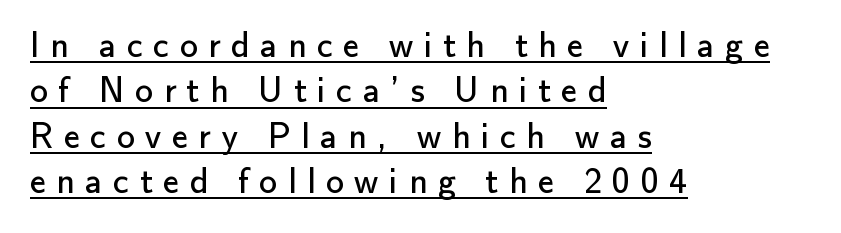
The image shows 36 px regular-weight sans-serif type, upright; set left-aligned, normal line spacing (1.26x), unusually wide letter spacing (+0.29 em), underlined; low stroke contrast and a small x-height.
